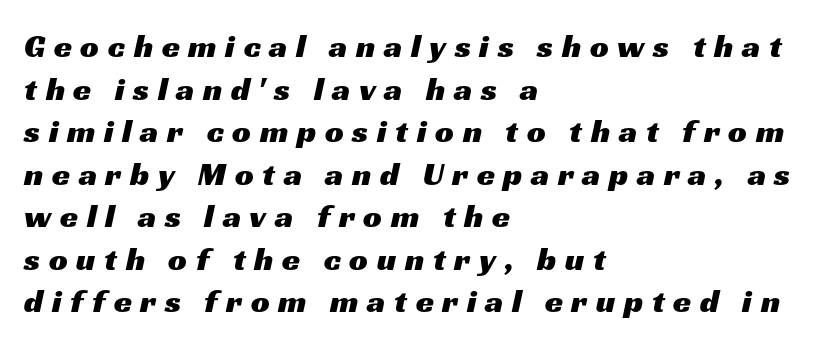
The image shows 33 px wide sans-serif type; set left-aligned, normal line spacing (1.29x), unusually wide letter spacing (+0.26 em), not underlined; medium stroke contrast and a medium x-height.
